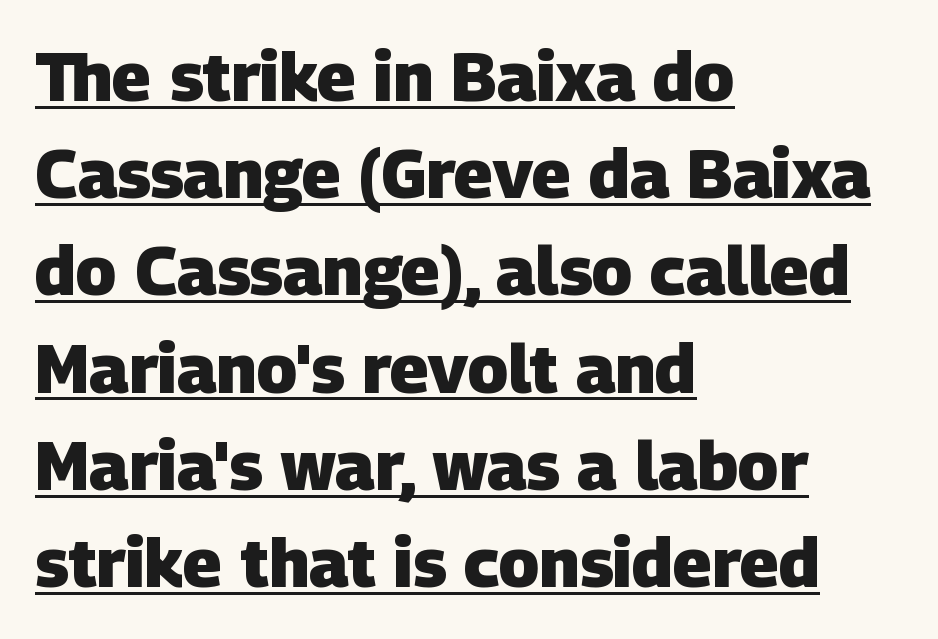
The image shows 68 px heavy sans-serif type; set left-aligned, normal line spacing (1.43x), normal letter spacing, underlined; low stroke contrast and a large x-height.
